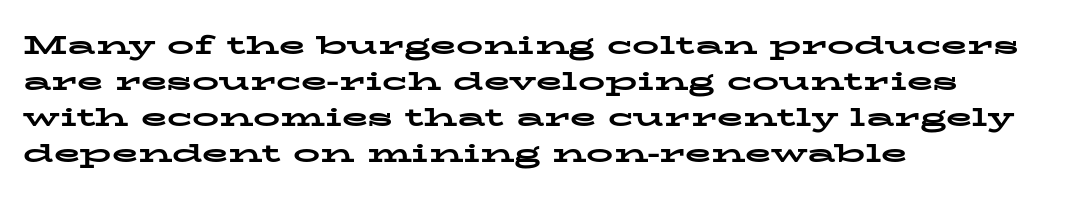
The image shows 27 px bold type, upright; set left-aligned, normal line spacing (1.33x), normal letter spacing, not underlined.
